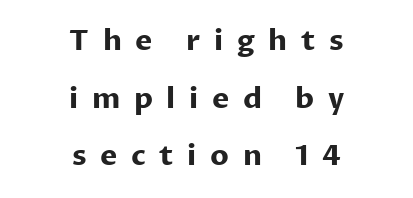
{"serif": "no", "italic": "no", "bold": "yes", "weight": "bold", "width": "normal", "stroke_contrast": "low", "x_height": "medium", "monospaced": "no", "underline": "no", "align": "center", "line_spacing": "loose", "line_spacing_ratio": 1.99, "letter_spacing": "wide", "letter_spacing_em": 0.47, "glyph_px": 29}
